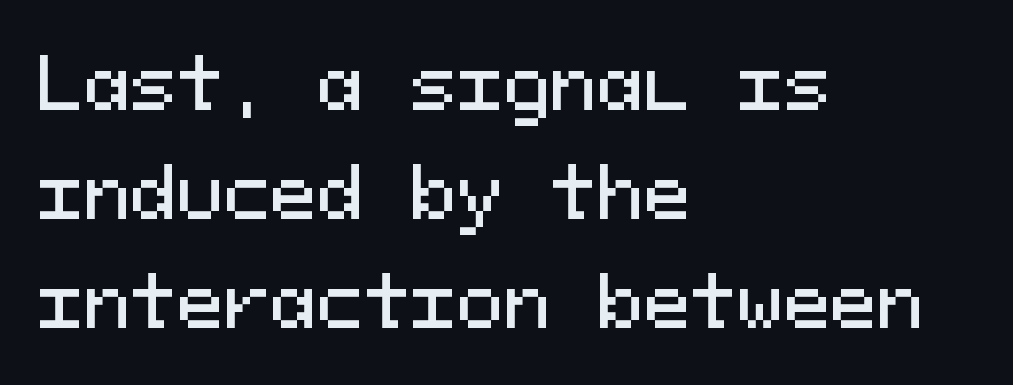
The image shows 70 px sans-serif type, upright, monospaced; set left-aligned, normal line spacing (1.56x), normal letter spacing, not underlined; medium stroke contrast and a medium x-height.
